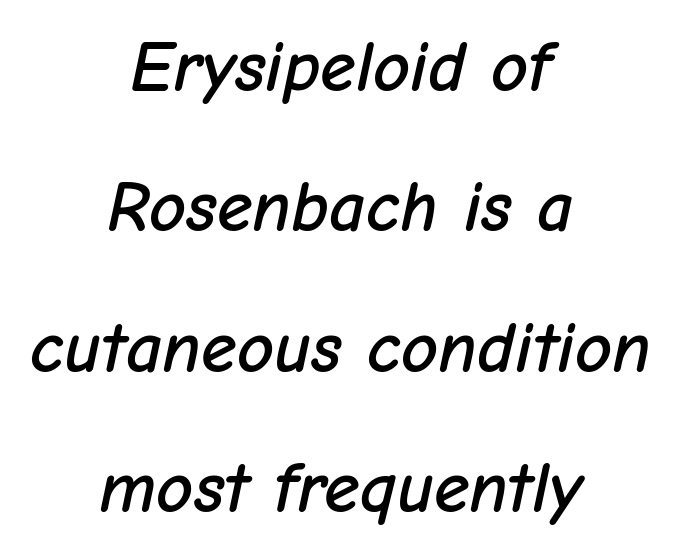
{"italic": "yes", "lean": "right", "slant_degrees": 12, "width": "normal", "stroke_contrast": "low", "x_height": "medium", "monospaced": "no", "underline": "no", "align": "center", "line_spacing": "loose", "line_spacing_ratio": 1.95, "letter_spacing": "normal", "letter_spacing_em": 0.0, "glyph_px": 72}
